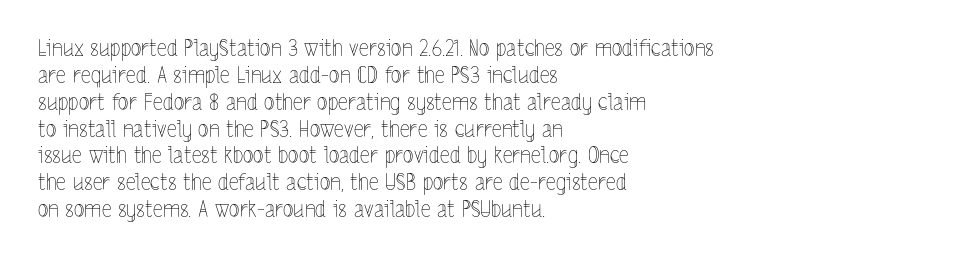
The image shows 22 px text type, upright; set left-aligned, line spacing 1.22x, normal letter spacing, not underlined.
